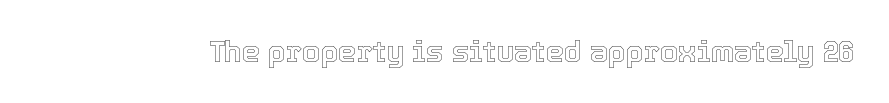
The image shows 29 px text type, upright; set normal letter spacing, not underlined; a medium x-height.
